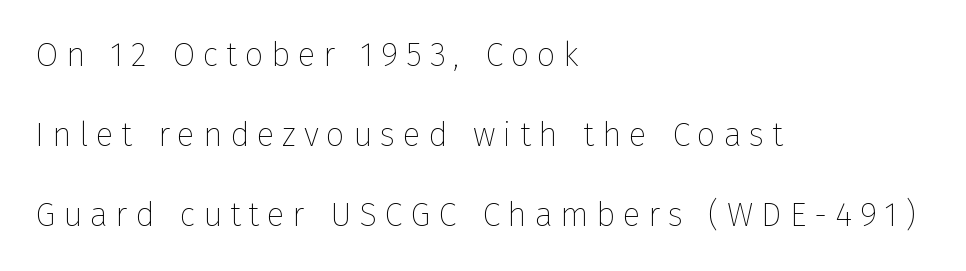
The image shows 33 px thin sans-serif type, upright; set left-aligned, loose line spacing (2.43x), unusually wide letter spacing (+0.24 em), not underlined; low stroke contrast and a medium x-height.
